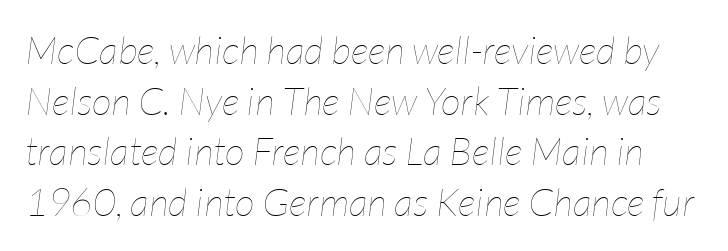
Q: Is the text bold? A: No.
Q: Is the text italic (slanted)? A: Yes, it leans right by about 7 degrees.
Q: Is the text underlined? A: No.
Q: Is the spacing between letters normal or unusually wide? A: Normal.
Q: Is the spacing between lines tight, normal or loose? A: Normal.
Q: Width (condensed, normal, or wide)? A: Condensed.
Q: Stroke contrast? A: Low.
Q: x-height? A: Medium.
Q: Monospaced? A: No.
